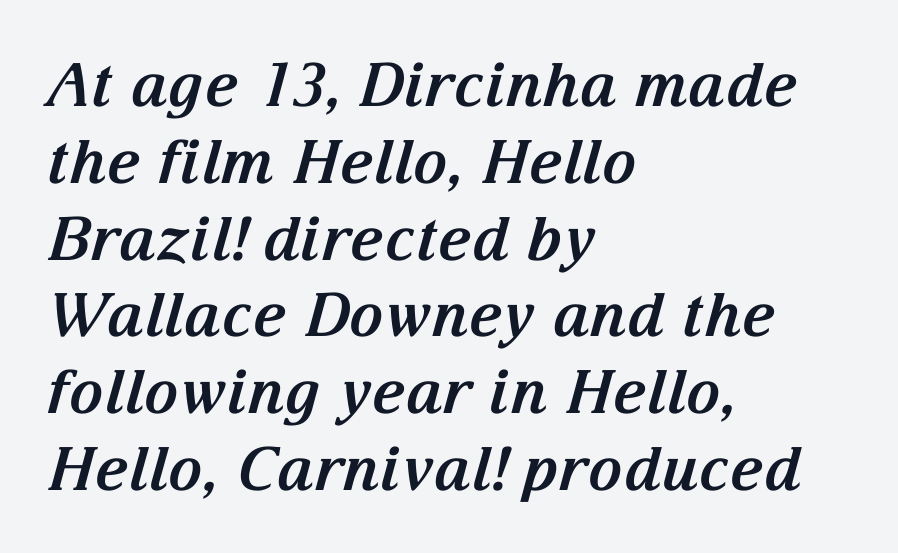
Q: Is the text bold? A: Yes.
Q: Is the text italic (slanted)? A: Yes, it leans right by about 15 degrees.
Q: Is the typeface a serif or a sans-serif typeface? A: Serif.
Q: Is the text underlined? A: No.
Q: How is the paragraph aligned? A: Left-aligned.
Q: Is the spacing between letters normal or unusually wide? A: Normal.
Q: Is the spacing between lines tight, normal or loose? A: Normal.
Q: Width (condensed, normal, or wide)? A: Normal.
Q: Stroke contrast? A: Medium.
Q: x-height? A: Medium.
Q: Monospaced? A: No.
